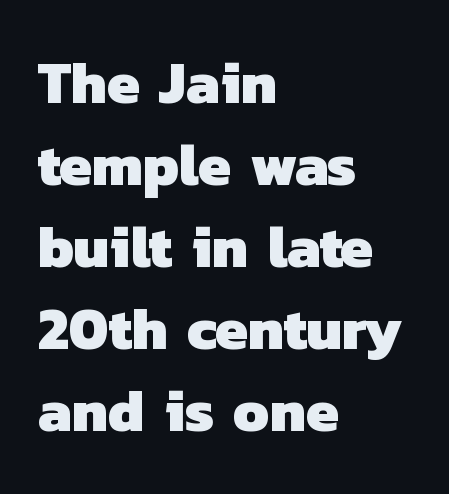
{"serif": "no", "bold": "yes", "weight": "heavy", "width": "normal", "stroke_contrast": "low", "x_height": "medium", "monospaced": "no", "underline": "no", "align": "left", "line_spacing": "normal", "line_spacing_ratio": 1.39, "letter_spacing": "normal", "letter_spacing_em": 0.0, "glyph_px": 59}
